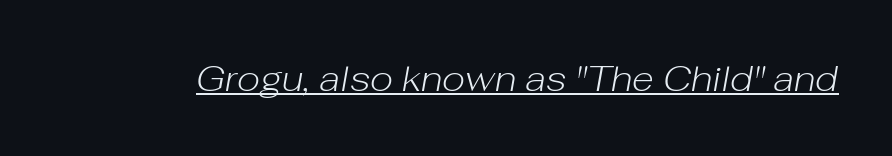
Q: Is the text bold? A: No.
Q: Is the text italic (slanted)? A: Yes, it leans right by about 10 degrees.
Q: Is the text underlined? A: Yes.
Q: Is the spacing between letters normal or unusually wide? A: Normal.
Q: Width (condensed, normal, or wide)? A: Normal.
Q: Stroke contrast? A: Low.
Q: x-height? A: Medium.
Q: Monospaced? A: No.
